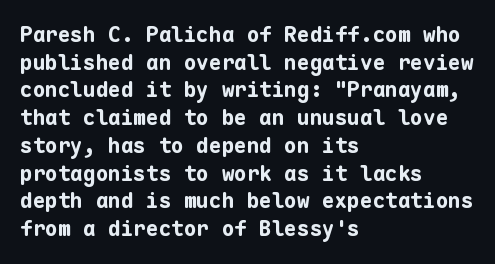
The image shows 21 px bold type, upright; set left-aligned, normal line spacing (1.32x), normal letter spacing, not underlined.
